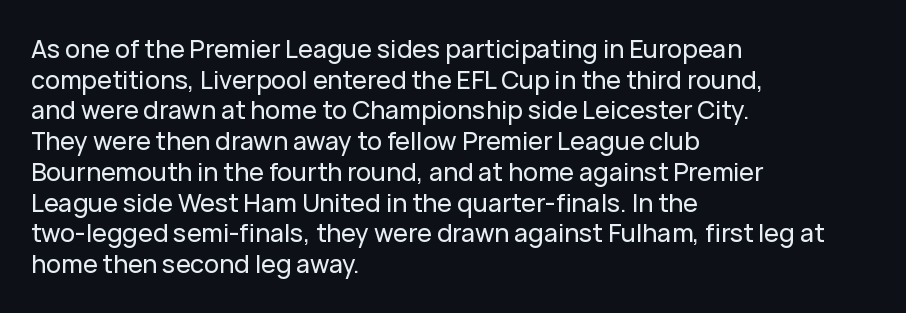
Q: Is the text italic (slanted)? A: No, it is upright.
Q: Is the text underlined? A: No.
Q: How is the paragraph aligned? A: Left-aligned.
Q: Is the spacing between letters normal or unusually wide? A: Normal.
